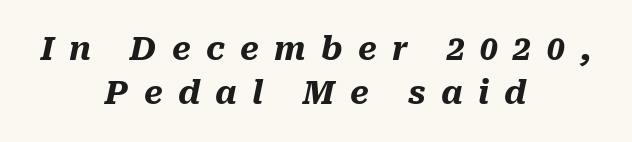
{"italic": "yes", "lean": "right", "slant_degrees": 10, "bold": "yes", "weight": "heavy", "width": "normal", "stroke_contrast": "medium", "x_height": "medium", "monospaced": "no", "underline": "no", "align": "center", "line_spacing": "normal", "line_spacing_ratio": 1.36, "letter_spacing": "wide", "letter_spacing_em": 0.48, "glyph_px": 32}
